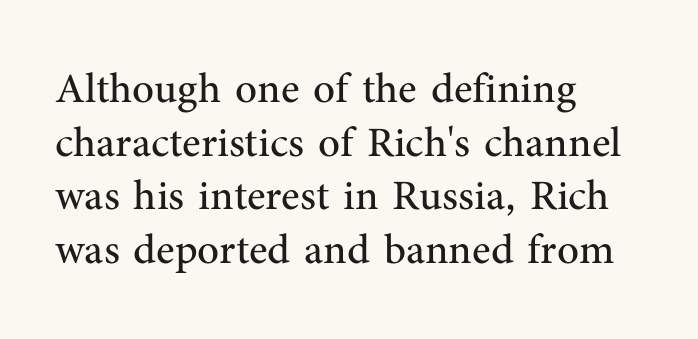
Q: Is the text bold? A: No.
Q: Is the text italic (slanted)? A: No, it is upright.
Q: Is the typeface a serif or a sans-serif typeface? A: Serif.
Q: Is the text underlined? A: No.
Q: How is the paragraph aligned? A: Left-aligned.
Q: Is the spacing between letters normal or unusually wide? A: Normal.
Q: Is the spacing between lines tight, normal or loose? A: Normal.
Q: Width (condensed, normal, or wide)? A: Normal.
Q: Stroke contrast? A: Medium.
Q: x-height? A: Medium.
Q: Monospaced? A: No.
